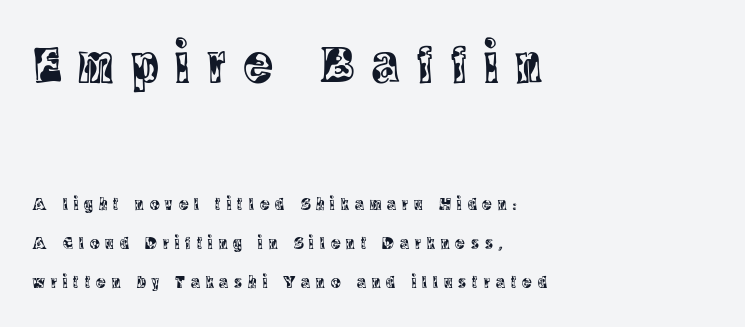
Note the varied advance widths — an 'i' is clearly narrower than an 'm'. This block would shrink considerably if given ordinary leading; it's expanded now. The axis of the letterforms is exactly vertical. Letterform terminals end in serifs throughout the passage. The letters are spread apart with noticeably loose tracking. The zone under the glyphs is completely vacant.
